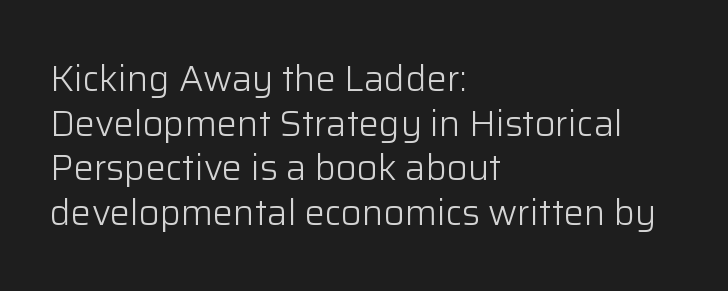
{"serif": "no", "italic": "no", "bold": "no", "weight": "light", "width": "normal", "stroke_contrast": "low", "x_height": "medium", "monospaced": "no", "underline": "no", "align": "left", "line_spacing_ratio": 1.24, "letter_spacing": "normal", "letter_spacing_em": 0.0, "glyph_px": 36}
